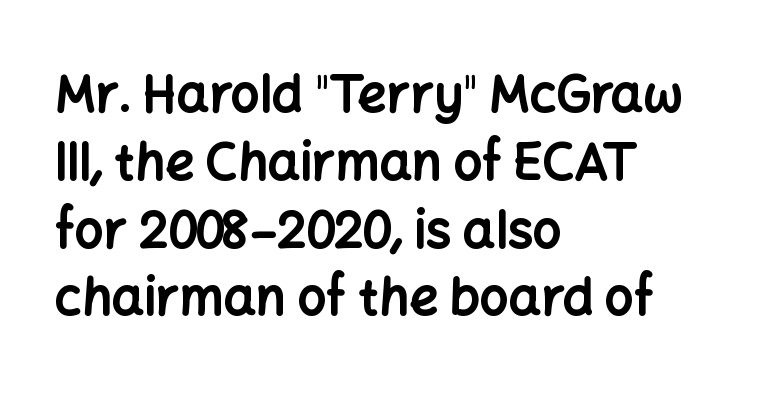
The image shows 51 px bold sans-serif type, upright; set left-aligned, normal line spacing (1.33x), normal letter spacing, not underlined; low stroke contrast and a medium x-height.
